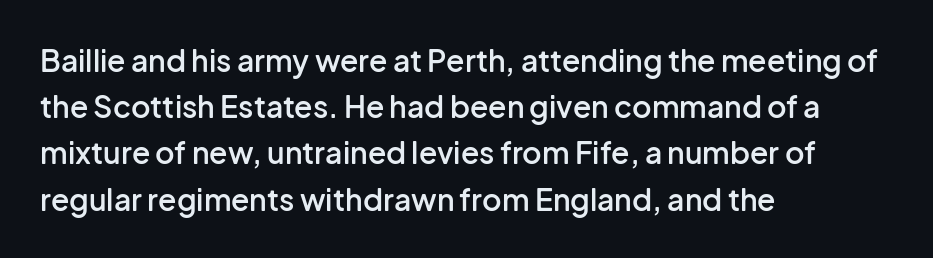
Q: Is the text bold? A: Semi-bold.
Q: Is the text italic (slanted)? A: No, it is upright.
Q: Is the typeface a serif or a sans-serif typeface? A: Sans-serif.
Q: Is the text underlined? A: No.
Q: How is the paragraph aligned? A: Left-aligned.
Q: Is the spacing between letters normal or unusually wide? A: Normal.
Q: Is the spacing between lines tight, normal or loose? A: Normal.
Q: Width (condensed, normal, or wide)? A: Normal.
Q: Stroke contrast? A: Low.
Q: x-height? A: Medium.
Q: Monospaced? A: No.
